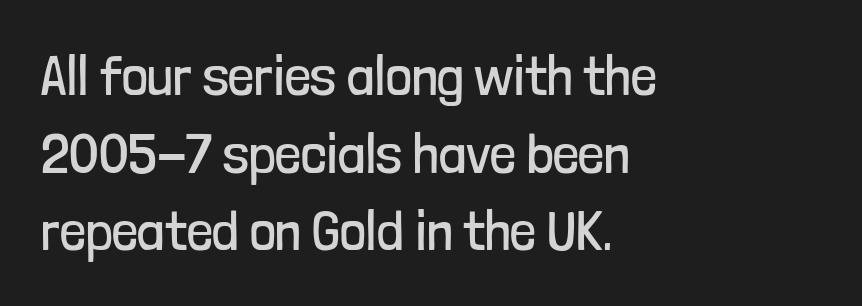
Layout note: lines flush left. Compared with typical paragraphs, the rows here are spaced about the same. The face used here is a sans, in the tradition of grotesques and geometrics. This sample has the flowing, uneven cadence of proportional lettering. Unlike italic type, these characters show no tilt at all.
